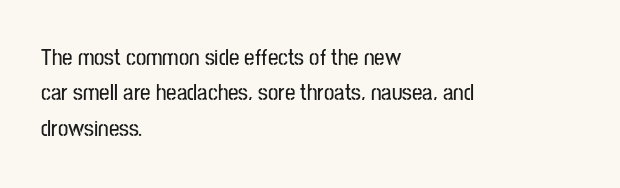
Nope, not italic — everything's standing straight. Words appear dense and cohesive because spacing is normal. The baseline area is clear. These lines sit exactly where default settings would place them. The compositor pushed each line to the left boundary.
